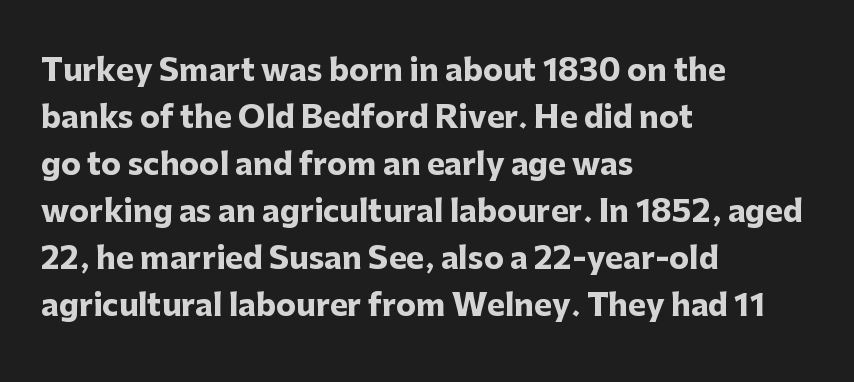
The image shows 30 px heavy sans-serif type, upright; set left-aligned, normal line spacing (1.57x), normal letter spacing, not underlined; low stroke contrast and a medium x-height.
